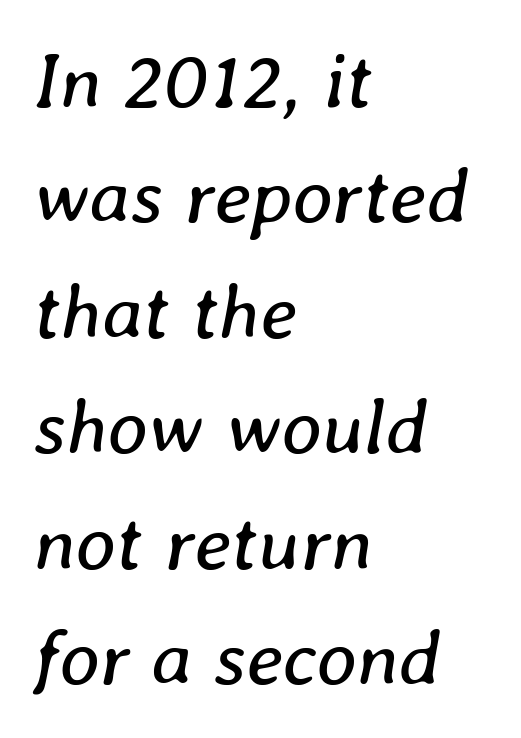
These glyphs show unthickened strokes, regular width or finer. The face used here is proportionally spaced, like ordinary book or web type. Is the letter spacing exaggerated? No — it looks like the ordinary default. Where is the straight margin? On the left. Descenders hang freely into open space. Does the lettering tilt? It does — this is italic.
